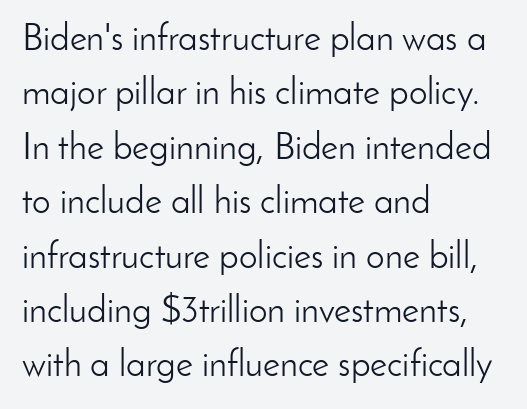
Honestly, there is no underline to notice here at all. Think of a printed novel: that variable character pitch is what you see here. The block of text has a typical density, with ordinary space between rows. The setting favours the left margin, as ordinary paragraphs usually do.
